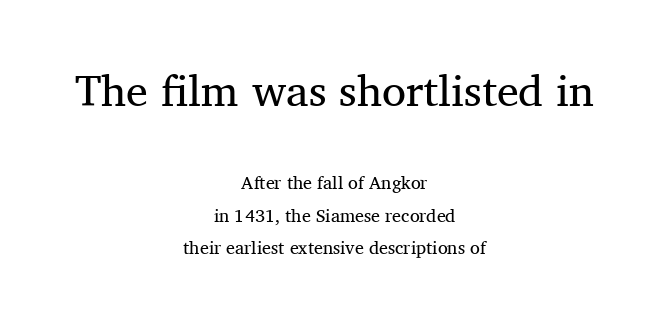
These lines keep a tight, regular rhythm from letter to letter. Top chunk: large. Bottom chunk: small. This sample uses a serif face. On a weight scale, this lands at 450 or below. The face used here is proportionally spaced, like ordinary book or web type.
